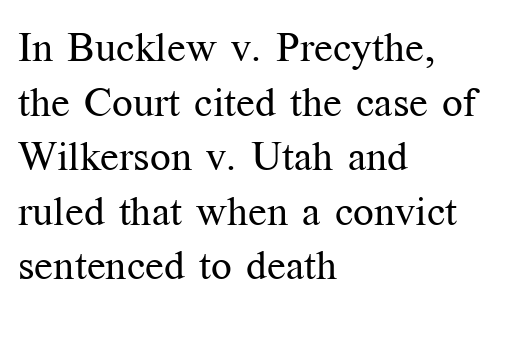
{"serif": "yes", "italic": "no", "bold": "no", "weight": "regular", "width": "normal", "stroke_contrast": "medium", "x_height": "medium", "monospaced": "no", "underline": "no", "align": "left", "line_spacing": "normal", "line_spacing_ratio": 1.33, "letter_spacing": "normal", "letter_spacing_em": 0.0, "glyph_px": 41}
